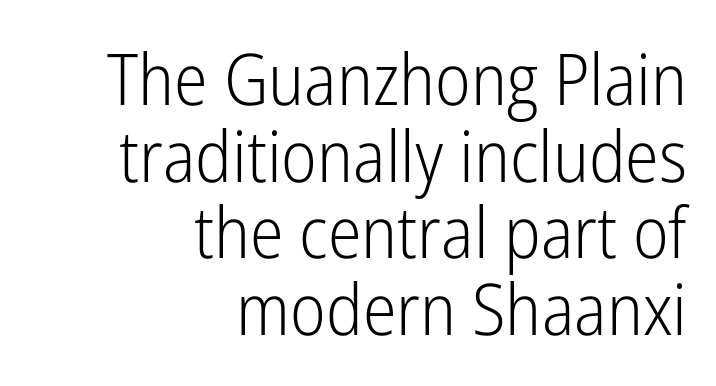
Q: Is the text bold? A: No.
Q: Is the text italic (slanted)? A: No, it is upright.
Q: Is the typeface a serif or a sans-serif typeface? A: Sans-serif.
Q: Is the text underlined? A: No.
Q: How is the paragraph aligned? A: Right-aligned.
Q: Is the spacing between letters normal or unusually wide? A: Normal.
Q: Is the spacing between lines tight, normal or loose? A: Tight.
Q: Width (condensed, normal, or wide)? A: Condensed.
Q: Stroke contrast? A: Low.
Q: x-height? A: Medium.
Q: Monospaced? A: No.
